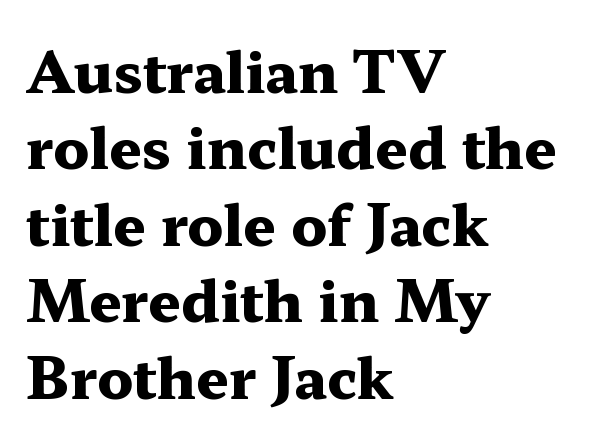
{"serif": "yes", "italic": "no", "bold": "yes", "weight": "heavy", "width": "wide", "stroke_contrast": "medium", "x_height": "medium", "monospaced": "no", "underline": "no", "align": "left", "line_spacing": "normal", "line_spacing_ratio": 1.34, "letter_spacing": "normal", "letter_spacing_em": 0.0, "glyph_px": 57}
